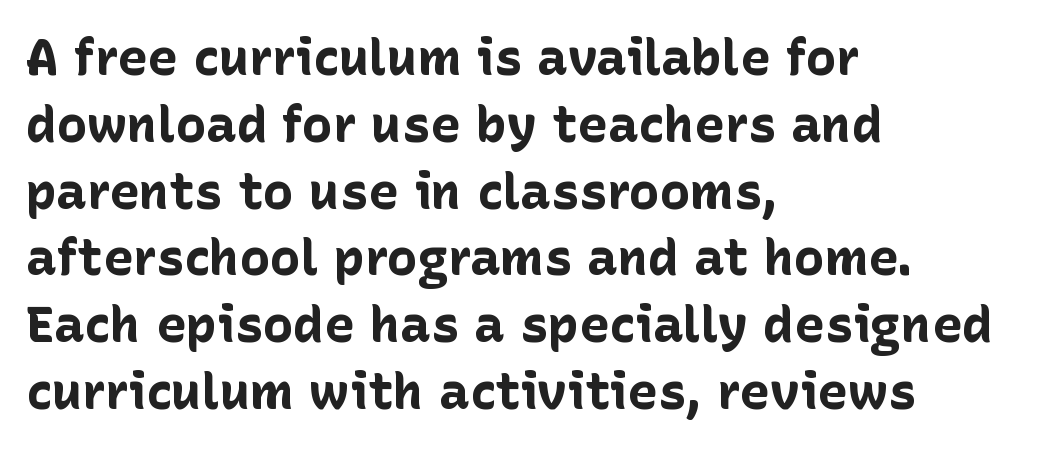
The passage shown is typeset with a sans-serif family. Note the varied advance widths — an 'i' is clearly narrower than an 'm'. One-word summary of the alignment: left. Nobody drew a line under any word here.
